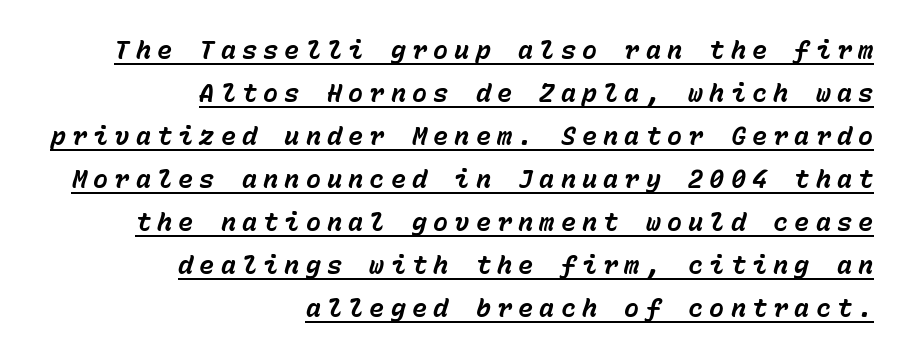
{"italic": "yes", "lean": "right", "slant_degrees": 15, "bold": "yes", "underline": "yes", "align": "right", "line_spacing_ratio": 1.72, "letter_spacing": "wide", "letter_spacing_em": 0.25, "glyph_px": 25}
